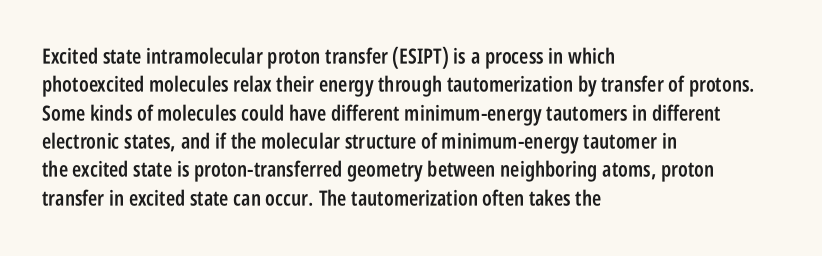
The image shows 21 px text type, upright; set left-aligned, normal line spacing (1.35x), normal letter spacing, not underlined.
